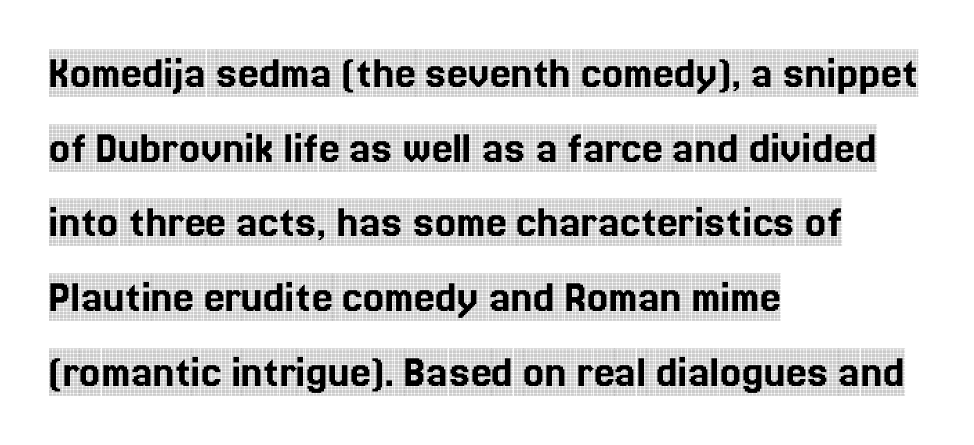
Q: Is the text italic (slanted)? A: No, it is upright.
Q: Is the typeface a serif or a sans-serif typeface? A: Serif.
Q: Is the text underlined? A: No.
Q: How is the paragraph aligned? A: Left-aligned.
Q: Is the spacing between letters normal or unusually wide? A: Normal.
Q: Is the spacing between lines tight, normal or loose? A: Normal.
Q: Width (condensed, normal, or wide)? A: Condensed.
Q: x-height? A: Large.
Q: Monospaced? A: No.
